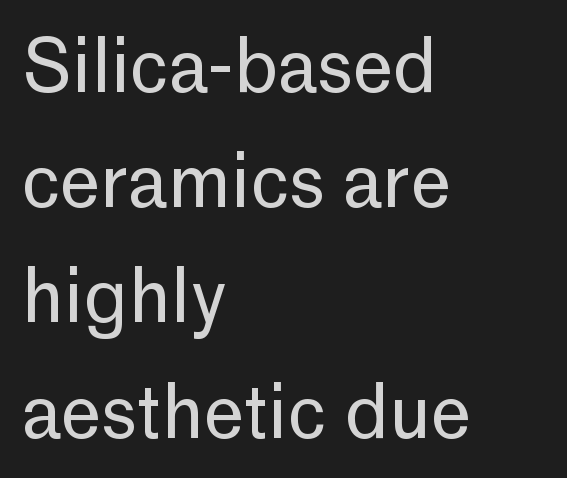
{"serif": "no", "italic": "no", "bold": "no", "weight": "regular", "width": "normal", "stroke_contrast": "low", "x_height": "medium", "monospaced": "no", "underline": "no", "align": "left", "line_spacing": "normal", "line_spacing_ratio": 1.6, "letter_spacing": "normal", "letter_spacing_em": 0.0, "glyph_px": 72}
